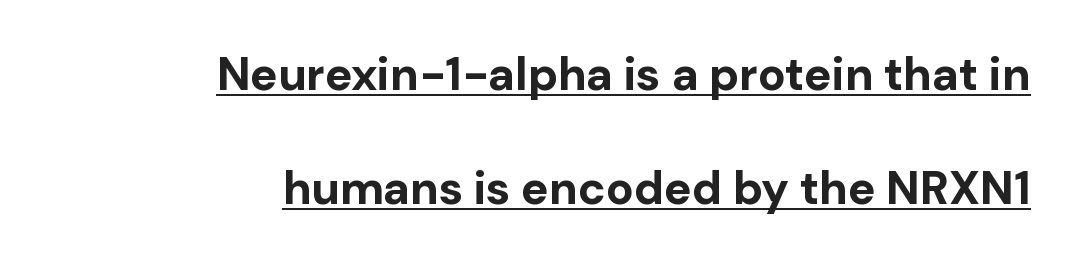
Notice the wide empty band between every row — that's loose leading. Chunky letters — that's bold for sure. Classification — sans serif. Horizontally, the lines are justified to the trailing edge only. The passage shown is typed in a proportional face where columns would drift. Every word sits above its own underline.
